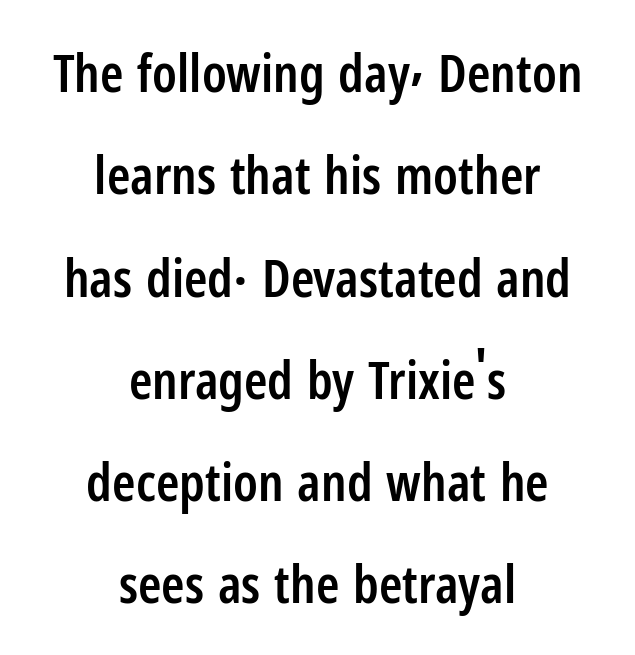
Serif or sans? Sans — the stroke terminals are bare. What weight is shown? A semibold, between regular and bold. Style check: upright. Casual observation: everything's sitting right in the middle. Clear beneath every line of the passage. You could not count columns in this text — the font is proportionally spaced.
